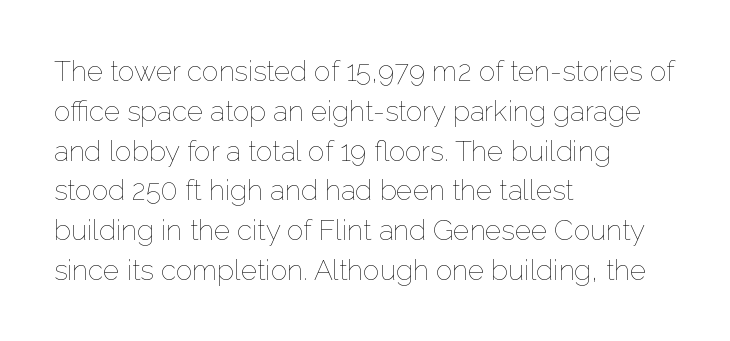
The image shows 28 px thin type, upright; set left-aligned, normal line spacing (1.42x), normal letter spacing, not underlined; low stroke contrast and a medium x-height.
